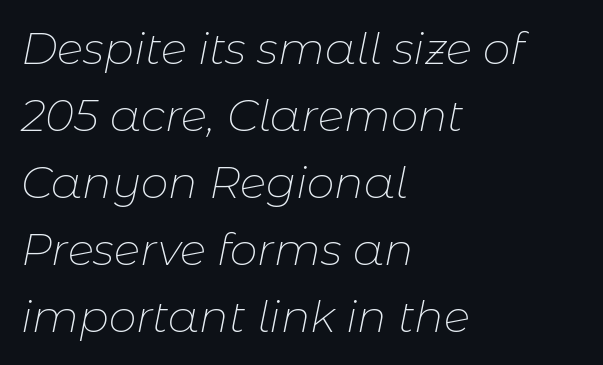
Q: Is the text bold? A: No.
Q: Is the text italic (slanted)? A: Yes, it leans right by about 11 degrees.
Q: Is the text underlined? A: No.
Q: How is the paragraph aligned? A: Left-aligned.
Q: Is the spacing between letters normal or unusually wide? A: Normal.
Q: Is the spacing between lines tight, normal or loose? A: Normal.
Q: Width (condensed, normal, or wide)? A: Normal.
Q: Stroke contrast? A: Low.
Q: x-height? A: Medium.
Q: Monospaced? A: No.
